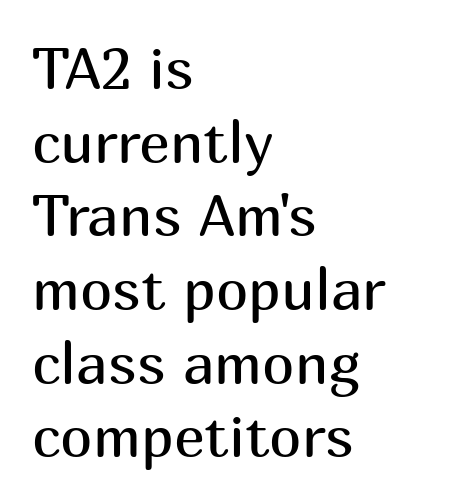
Ordinary non-slanted type is in use. Caption: standard tracking, unaltered. Heaviness? Minimal to ordinary, like unemphasized prose. Glance below the letters and you will spot only blank space.
